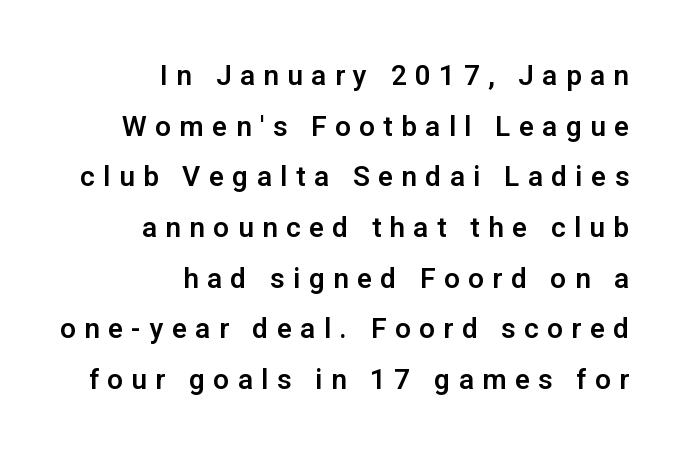
The image shows 28 px sans-serif type, upright; set right-aligned, line spacing 1.81x, unusually wide letter spacing (+0.3 em), not underlined; low stroke contrast and a medium x-height.
